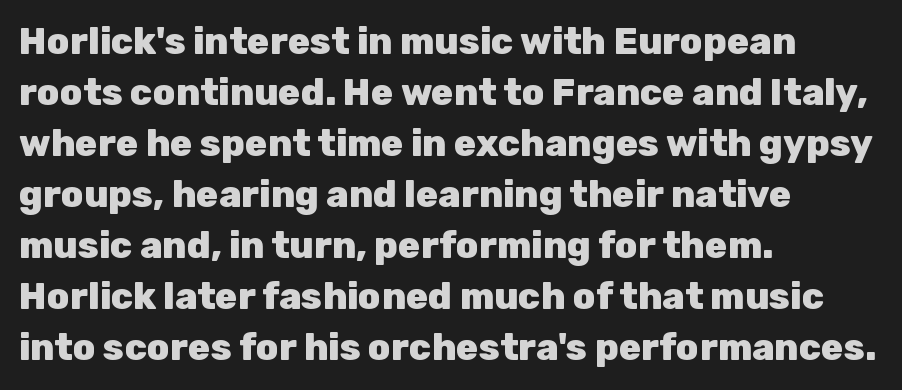
The image shows 37 px heavy sans-serif type, upright; set left-aligned, normal line spacing (1.38x), normal letter spacing, not underlined; low stroke contrast and a medium x-height.
